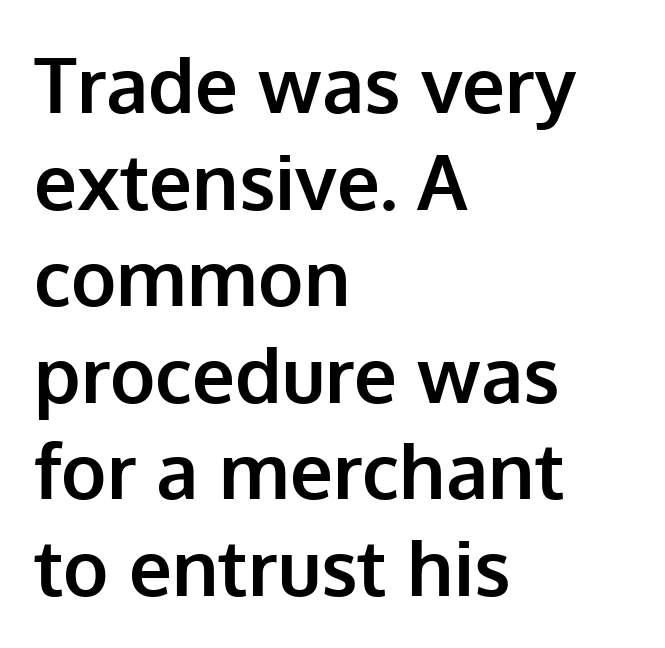
{"serif": "no", "italic": "no", "bold": "yes", "weight": "bold", "width": "normal", "stroke_contrast": "low", "x_height": "medium", "monospaced": "no", "underline": "no", "align": "left", "line_spacing": "normal", "line_spacing_ratio": 1.27, "letter_spacing": "normal", "letter_spacing_em": 0.0, "glyph_px": 76}
